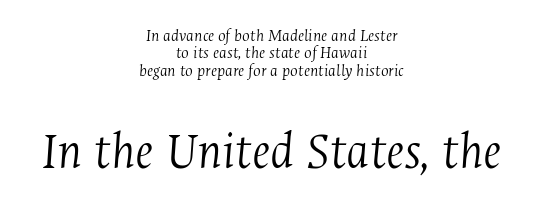
The letters sit at their default tracking, neither squeezed nor spread. Honestly, there is no underline to notice here at all. Scale increases going downward across the two blocks. You could not count columns in this text — the font is proportionally spaced. Are there feet on the stems? There are — it's a serif. Interline gaps are noticeably narrow in this sample.
